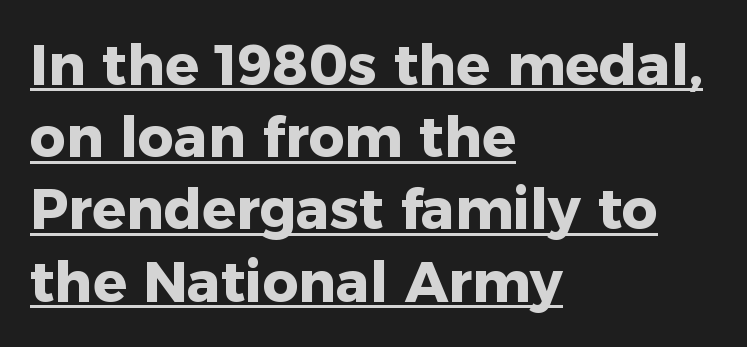
{"serif": "no", "italic": "no", "bold": "yes", "weight": "heavy", "width": "normal", "stroke_contrast": "low", "x_height": "medium", "monospaced": "no", "underline": "yes", "align": "left", "line_spacing": "normal", "line_spacing_ratio": 1.29, "letter_spacing": "normal", "letter_spacing_em": 0.0, "glyph_px": 56}
